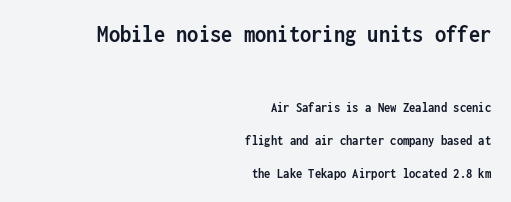
The image shows 25 px bold type, upright; set right-aligned, loose line spacing (2.36x), normal letter spacing, not underlined; the first (top) block is 1.79x larger.
